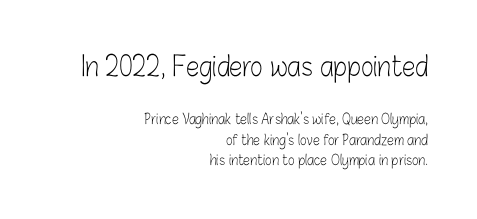
Reading down the block, your eye finds every line finishing at a fixed right position. Every stem runs plumb, perpendicular to the baseline. Nothing unusual about the tracking: characters are spaced as the font intends. Only glyphs here, with clear space below each row. A quiet, ordinary-to-light weight characterises the typeface. The vertical gap from one line to the next is medium.
